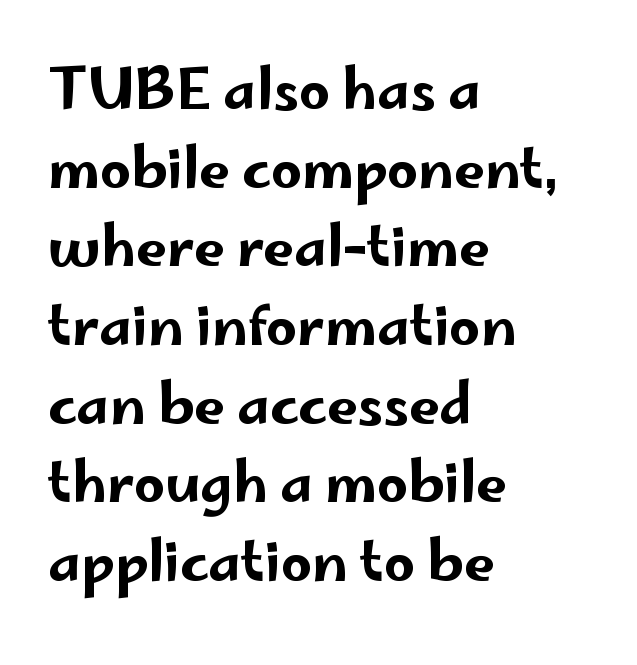
The font's upright variant was chosen for this text. Caption: multi-line text, flush left, ragged right. This rendering leaves character spacing at its baseline value. Serif or sans? Sans — the stroke terminals are bare.
